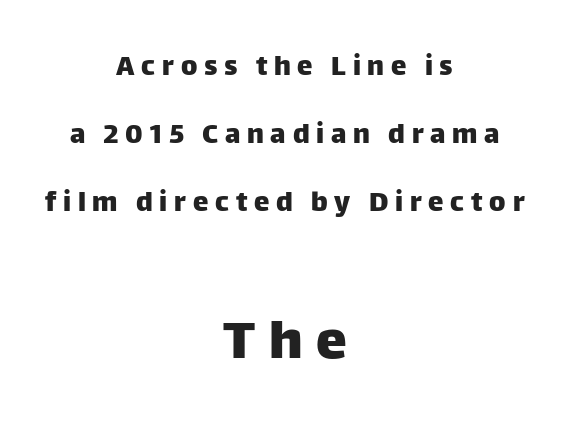
{"serif": "no", "italic": "no", "width": "normal", "stroke_contrast": "low", "x_height": "large", "monospaced": "no", "underline": "no", "align": "center", "line_spacing": "loose", "line_spacing_ratio": 2.19, "letter_spacing": "wide", "letter_spacing_em": 0.22, "larger_block": "second", "size_ratio": 2.0, "glyph_px": 62}
